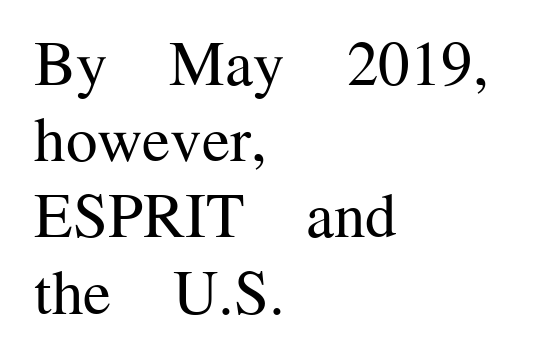
The image shows 63 px regular-weight serif type, upright; set left-aligned, line spacing 1.21x, normal letter spacing, not underlined; medium stroke contrast and a medium x-height.
